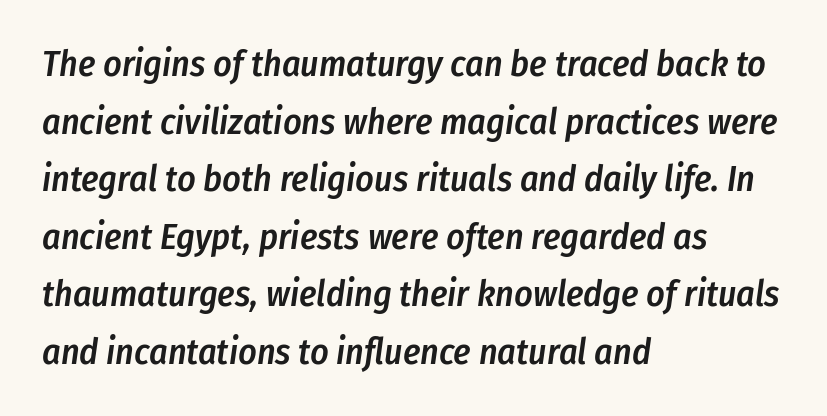
The image shows 36 px semibold, condensed type, italic (leaning right); set left-aligned, normal line spacing (1.6x), normal letter spacing, not underlined; low stroke contrast and a medium x-height.
